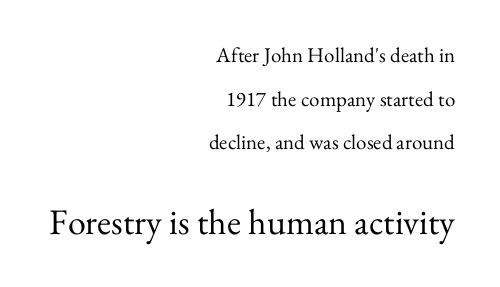
Each stroke keeps to a modest, everyday thickness or less. The rendering uses a large line-height, opening up the rows. Block two is the big one; block one sits smaller above it. Varying glyph widths throughout — classic text-font behaviour. Serif or sans? Serif — the stroke terminals have little feet.
